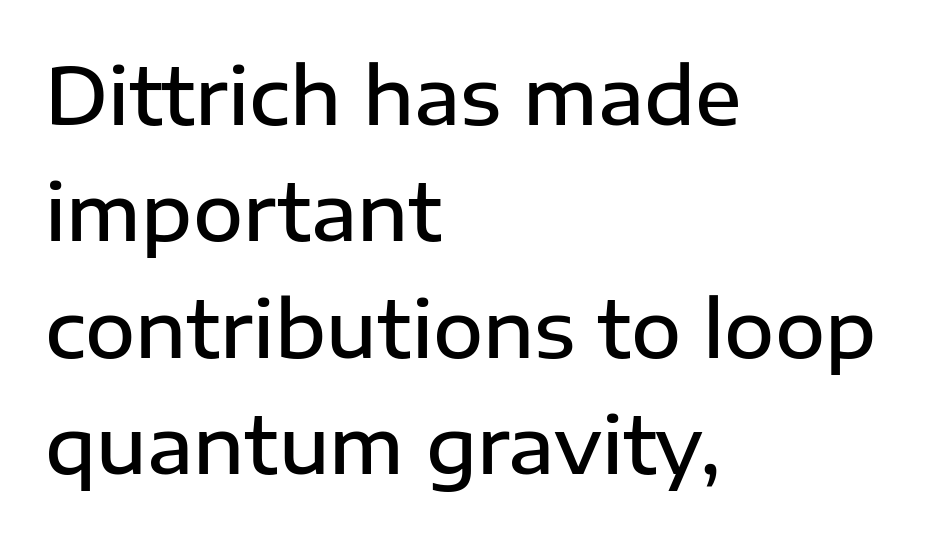
Q: Is the text bold? A: Semi-bold.
Q: Is the text italic (slanted)? A: No, it is upright.
Q: Is the typeface a serif or a sans-serif typeface? A: Sans-serif.
Q: Is the text underlined? A: No.
Q: How is the paragraph aligned? A: Left-aligned.
Q: Is the spacing between letters normal or unusually wide? A: Normal.
Q: Is the spacing between lines tight, normal or loose? A: Normal.
Q: Width (condensed, normal, or wide)? A: Normal.
Q: Stroke contrast? A: Low.
Q: x-height? A: Medium.
Q: Monospaced? A: No.
